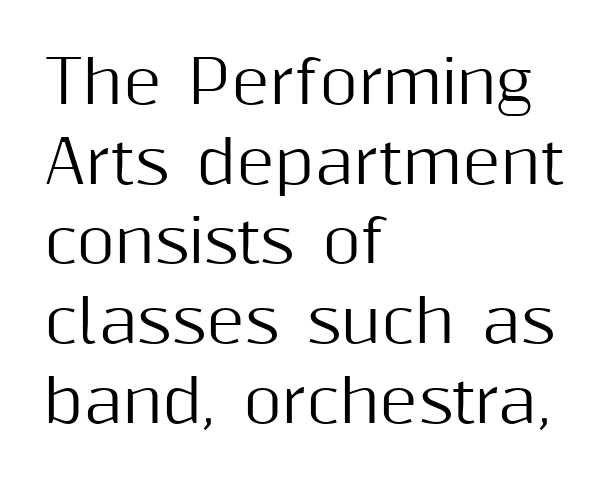
{"serif": "no", "italic": "no", "width": "normal", "stroke_contrast": "medium", "x_height": "medium", "monospaced": "no", "underline": "no", "align": "left", "line_spacing": "normal", "line_spacing_ratio": 1.35, "letter_spacing": "normal", "letter_spacing_em": 0.0, "glyph_px": 59}
